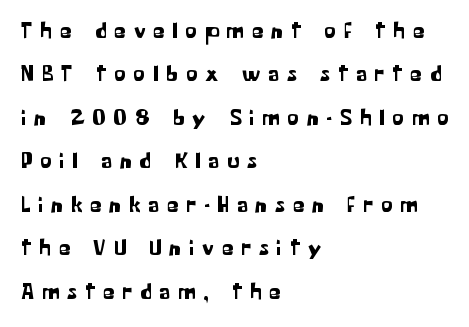
You can tell it's not italic because the verticals are truly vertical. A classic flush-left, rag-right setting is used for this passage. These lines have a slow, spaced-out rhythm from letter to letter. This rendering features lettering with no underline.
